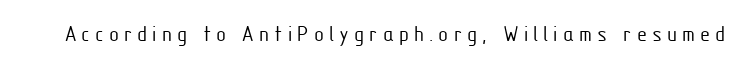
The image shows 23 px text type, upright; set unusually wide letter spacing (+0.22 em), not underlined.
